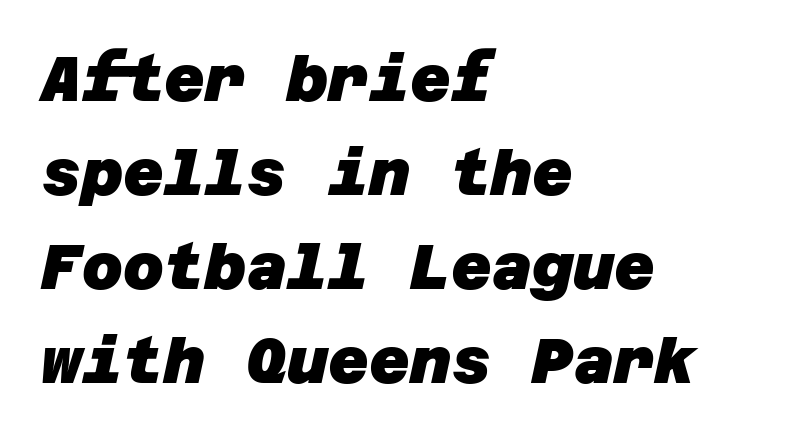
Look at the tracking — it's just the regular setting, nothing added. Compared with a centered layout, this one pins lines to the left instead. Typographic density is high because the face is bold. Notice how descenders clear the ascenders below comfortably — that's standard leading.
